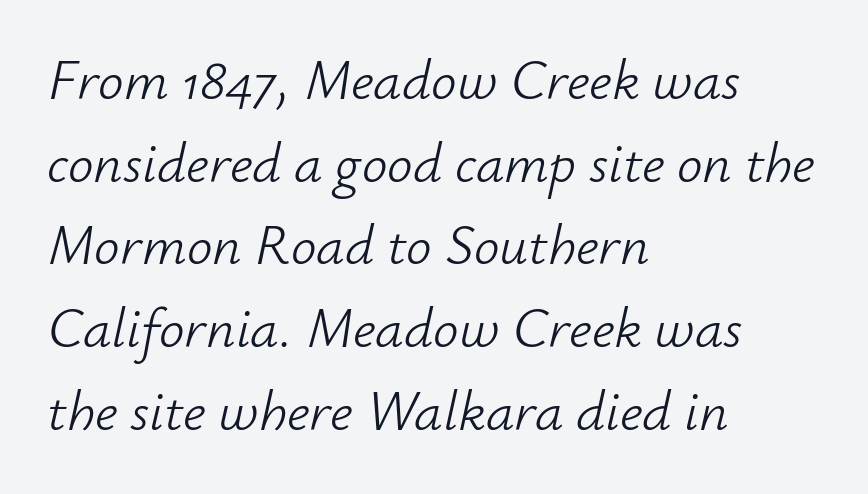
The image shows 57 px light type, italic (leaning right); set left-aligned, normal line spacing (1.45x), normal letter spacing, not underlined; low stroke contrast and a small x-height.
